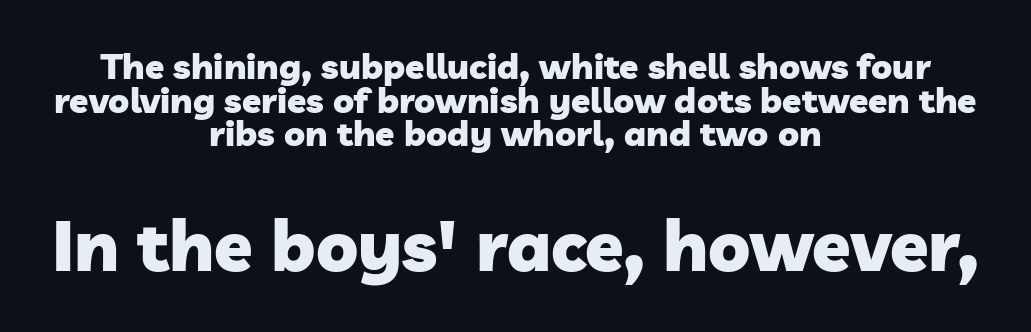
To sum up the face: it is a sans, with no serifs. The compositor balanced each line on the midline. The block of text is dense from top to bottom, with scant space between rows. No word sits above an underline. The composition opens small and finishes big. Each letter keeps its own natural width here, so spacing adapts to shape.
